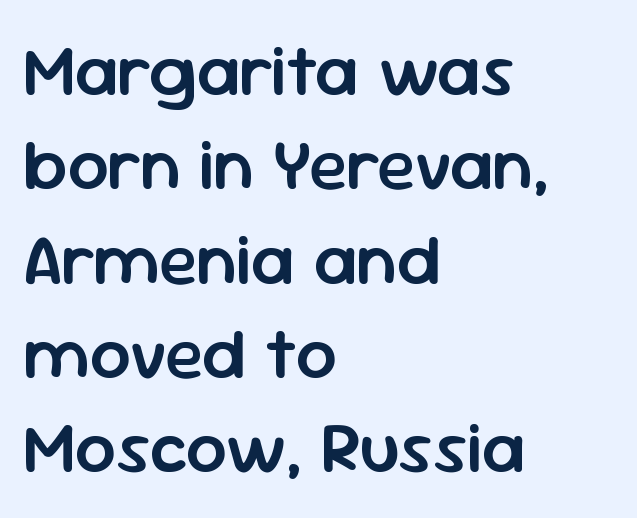
{"serif": "no", "italic": "no", "bold": "semi", "weight": "semibold", "width": "normal", "stroke_contrast": "low", "x_height": "medium", "monospaced": "no", "underline": "no", "align": "left", "line_spacing": "normal", "line_spacing_ratio": 1.31, "letter_spacing": "normal", "letter_spacing_em": 0.0, "glyph_px": 72}
